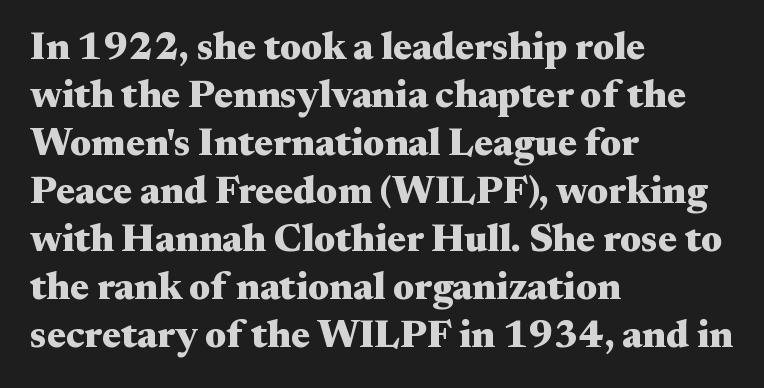
The image shows 39 px heavy, wide serif type, upright; set left-aligned, line spacing 1.23x, normal letter spacing, not underlined; medium stroke contrast and a small x-height.
